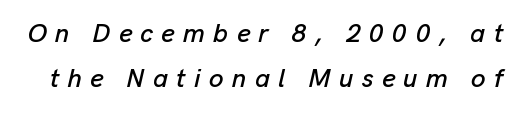
The image shows 26 px text type, italic (leaning right); set line spacing 1.73x, unusually wide letter spacing (+0.32 em), not underlined.
